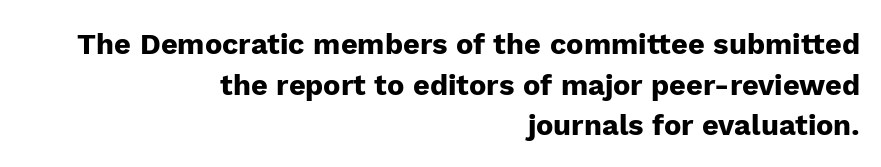
Q: Is the text bold? A: Yes.
Q: Is the text italic (slanted)? A: No, it is upright.
Q: Is the typeface a serif or a sans-serif typeface? A: Sans-serif.
Q: Is the text underlined? A: No.
Q: How is the paragraph aligned? A: Right-aligned.
Q: Is the spacing between letters normal or unusually wide? A: Normal.
Q: Is the spacing between lines tight, normal or loose? A: Normal.
Q: Width (condensed, normal, or wide)? A: Normal.
Q: Stroke contrast? A: Low.
Q: x-height? A: Medium.
Q: Monospaced? A: No.
